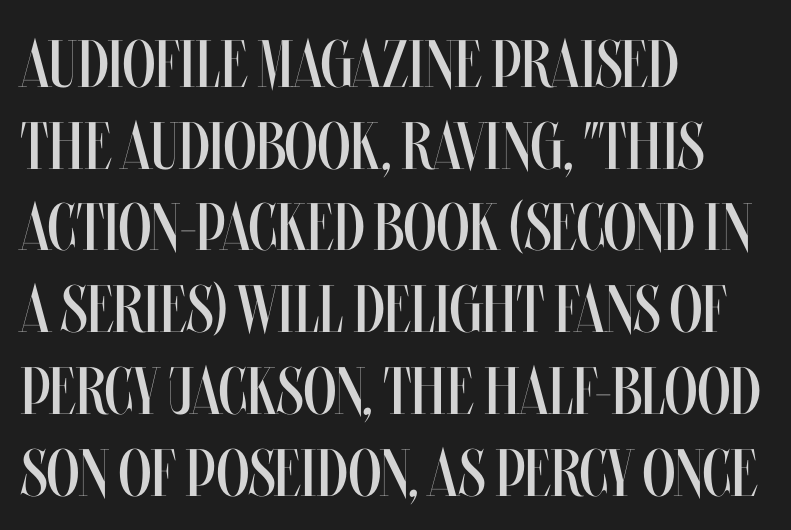
Q: Is the text bold? A: No.
Q: Is the text italic (slanted)? A: No, it is upright.
Q: Is the text underlined? A: No.
Q: How is the paragraph aligned? A: Left-aligned.
Q: Is the spacing between letters normal or unusually wide? A: Normal.
Q: Width (condensed, normal, or wide)? A: Condensed.
Q: Stroke contrast? A: Medium.
Q: x-height? A: Large.
Q: Monospaced? A: No.
